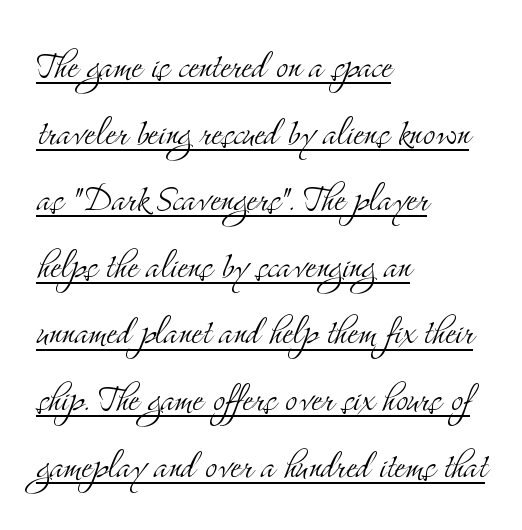
Is there much room between lines? A standard amount, neither cramped nor airy. Is the letter spacing exaggerated? No — it looks like the ordinary default. Compared with a centered layout, this one pins lines to the left instead. Font category for this specimen: serif. Think of a printed novel: that variable character pitch is what you see here.
